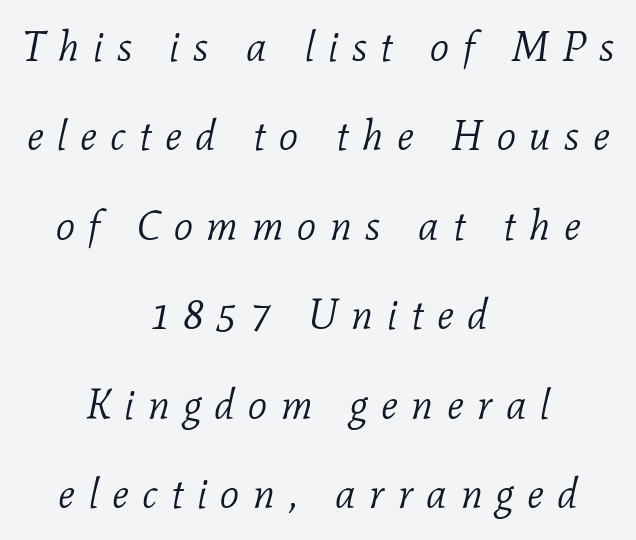
The image shows 42 px light serif type, italic (leaning right); set centered, loose line spacing (2.13x), unusually wide letter spacing (+0.32 em), not underlined; low stroke contrast and a medium x-height.
